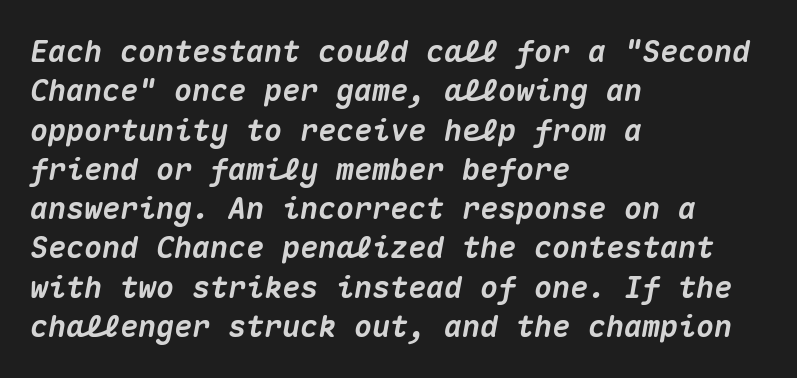
The image shows 30 px heavy type, italic (leaning right), monospaced; set left-aligned, normal line spacing (1.31x), normal letter spacing, not underlined; medium stroke contrast and a medium x-height.
